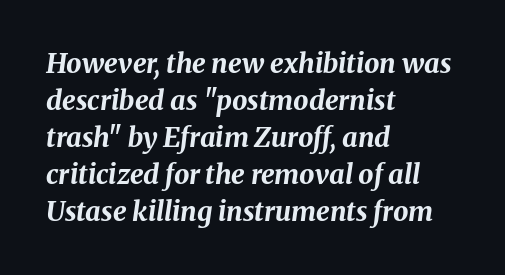
{"italic": "yes", "lean": "right", "slant_degrees": 8, "bold": "yes", "underline": "no", "align": "left", "line_spacing": "normal", "line_spacing_ratio": 1.37, "letter_spacing": "normal", "letter_spacing_em": 0.0, "glyph_px": 27}
